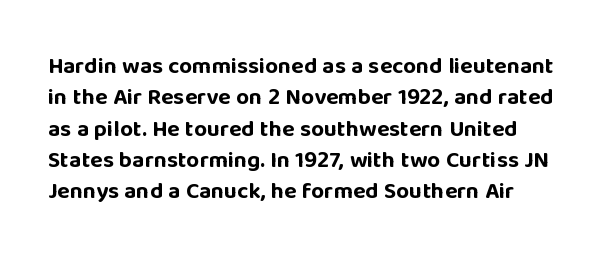
The image shows 23 px bold type, upright; set normal line spacing (1.36x), normal letter spacing, not underlined.
